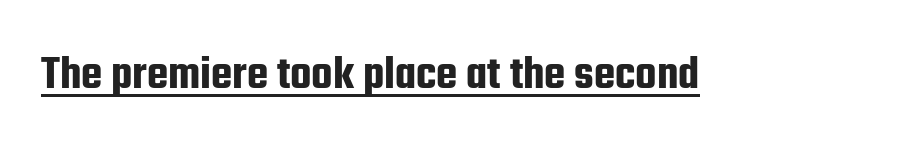
Varying glyph widths throughout — classic text-font behaviour. The font's upright variant was chosen for this text. This rendering features underlined lettering. Characters follow at the spacing the type designer built in. The font family rendered here belongs to the sans-serif group.
